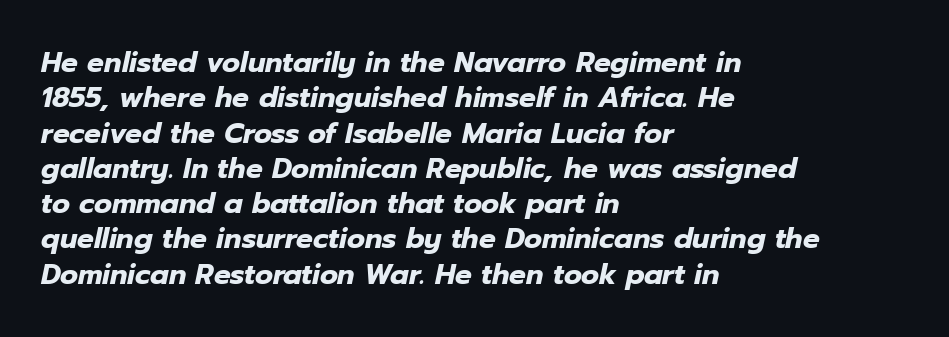
Q: Is the text bold? A: Yes.
Q: Is the text italic (slanted)? A: Yes, it leans right by about 12 degrees.
Q: Is the text underlined? A: No.
Q: How is the paragraph aligned? A: Left-aligned.
Q: Is the spacing between letters normal or unusually wide? A: Normal.
Q: Is the spacing between lines tight, normal or loose? A: Normal.
Q: Width (condensed, normal, or wide)? A: Normal.
Q: Stroke contrast? A: Low.
Q: x-height? A: Medium.
Q: Monospaced? A: No.
